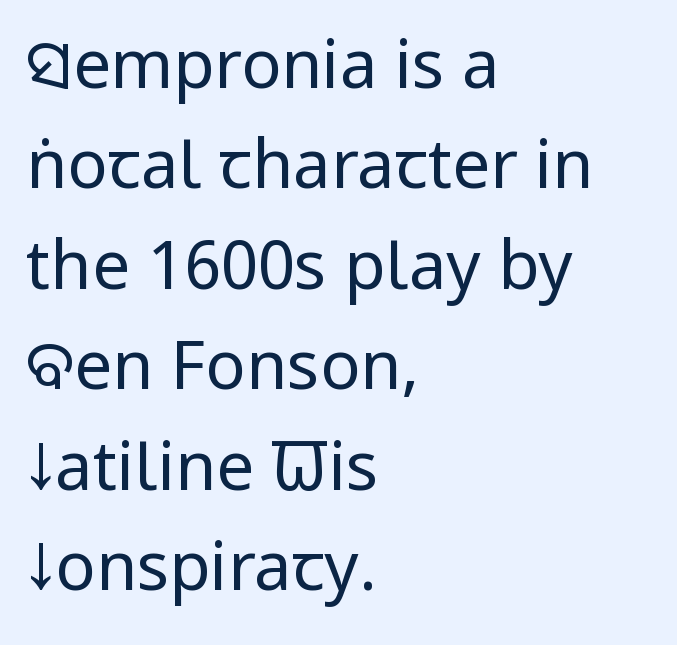
{"serif": "no", "italic": "no", "bold": "no", "weight": "regular", "width": "condensed", "stroke_contrast": "low", "x_height": "large", "monospaced": "no", "underline": "no", "align": "left", "line_spacing": "normal", "line_spacing_ratio": 1.5, "letter_spacing": "normal", "letter_spacing_em": 0.0, "glyph_px": 67}
